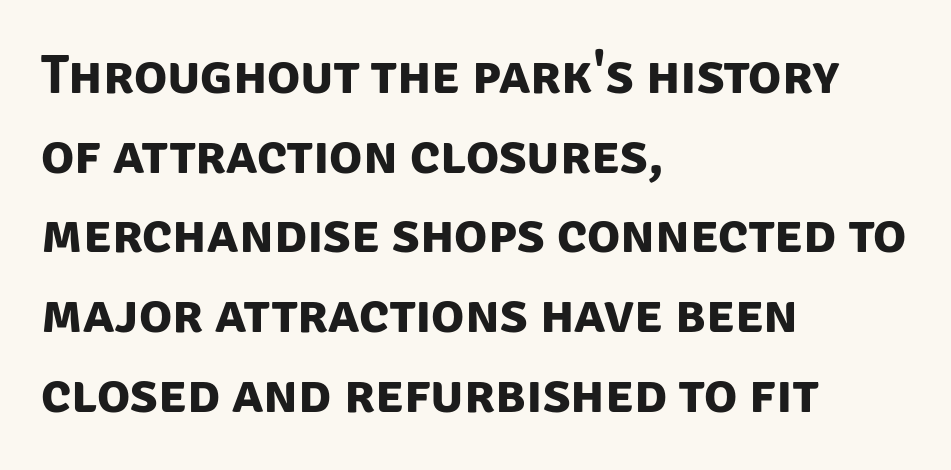
{"serif": "no", "bold": "yes", "weight": "bold", "width": "normal", "stroke_contrast": "low", "x_height": "large", "monospaced": "no", "underline": "no", "align": "left", "line_spacing": "normal", "line_spacing_ratio": 1.45, "letter_spacing": "normal", "letter_spacing_em": 0.0, "glyph_px": 55}
